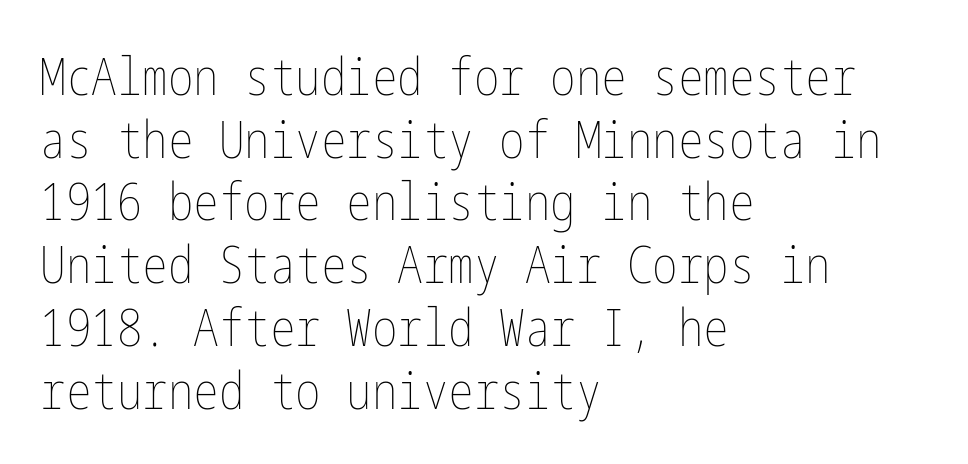
Ordinary non-slanted type is in use. Students, note that the glyphs here touch the page at normal intervals. The passage is arranged the way most books set body copy — flush left. The weight tops out at a normal text grade.
